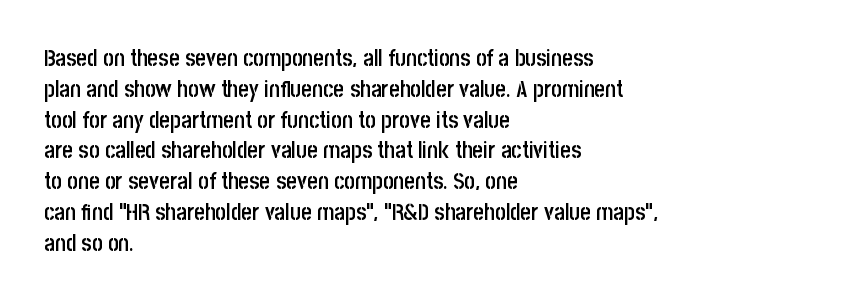
{"italic": "no", "bold": "semi", "underline": "no", "align": "left", "line_spacing": "normal", "line_spacing_ratio": 1.34, "letter_spacing": "normal", "letter_spacing_em": 0.0, "glyph_px": 23}
